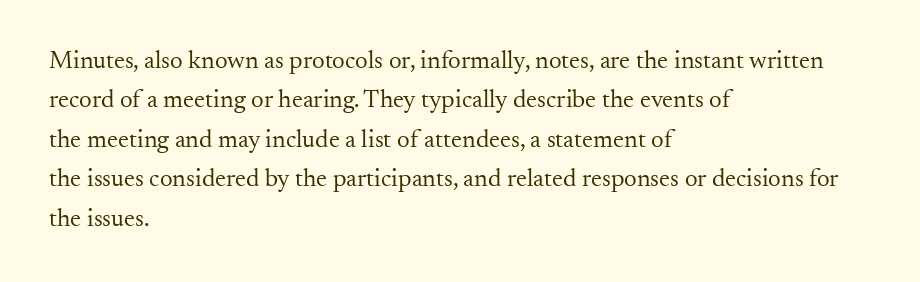
The image shows 25 px text type, upright; set left-aligned, normal line spacing (1.58x), normal letter spacing, not underlined.
